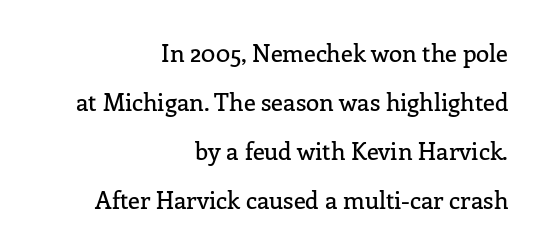
The image shows 24 px text type, upright; set right-aligned, loose line spacing (2.04x), normal letter spacing, not underlined.
